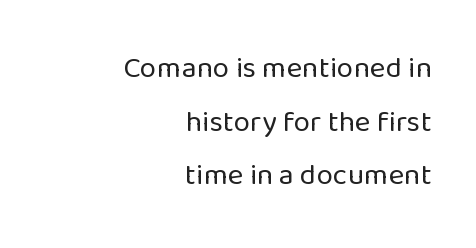
Q: Is the text bold? A: No.
Q: Is the text italic (slanted)? A: No, it is upright.
Q: Is the typeface a serif or a sans-serif typeface? A: Sans-serif.
Q: Is the text underlined? A: No.
Q: How is the paragraph aligned? A: Right-aligned.
Q: Is the spacing between letters normal or unusually wide? A: Normal.
Q: Width (condensed, normal, or wide)? A: Normal.
Q: Stroke contrast? A: Low.
Q: x-height? A: Medium.
Q: Monospaced? A: No.
